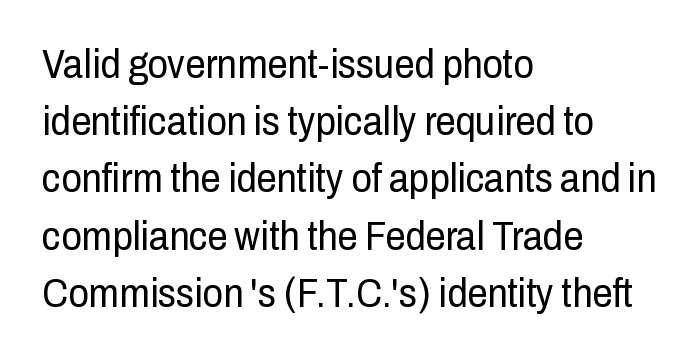
Q: Is the text bold? A: No.
Q: Is the text italic (slanted)? A: No, it is upright.
Q: Is the typeface a serif or a sans-serif typeface? A: Sans-serif.
Q: Is the text underlined? A: No.
Q: How is the paragraph aligned? A: Left-aligned.
Q: Is the spacing between letters normal or unusually wide? A: Normal.
Q: Is the spacing between lines tight, normal or loose? A: Normal.
Q: Width (condensed, normal, or wide)? A: Condensed.
Q: Stroke contrast? A: Low.
Q: x-height? A: Medium.
Q: Monospaced? A: No.
